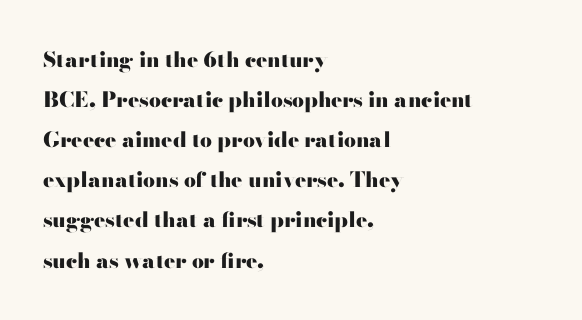
The image shows 21 px bold type, upright; set left-aligned, loose line spacing (1.91x), normal letter spacing, not underlined.
